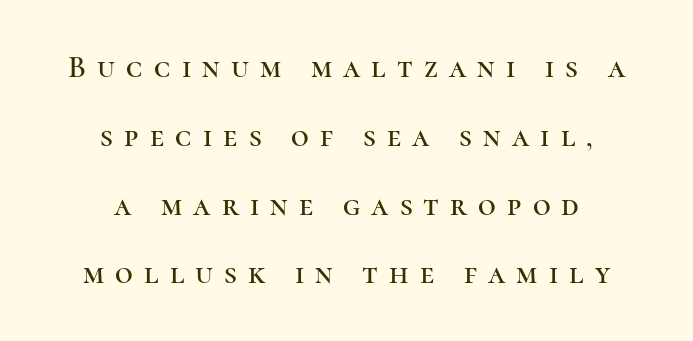
{"serif": "yes", "italic": "no", "width": "normal", "stroke_contrast": "high", "x_height": "medium", "monospaced": "no", "underline": "no", "align": "center", "line_spacing": "loose", "line_spacing_ratio": 2.22, "letter_spacing": "wide", "letter_spacing_em": 0.36, "glyph_px": 31}
